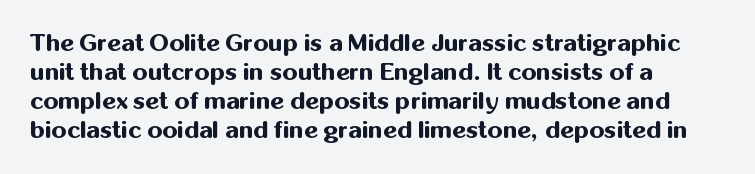
The image shows 24 px bold type, upright; set left-aligned, line spacing 1.21x, normal letter spacing, not underlined.
